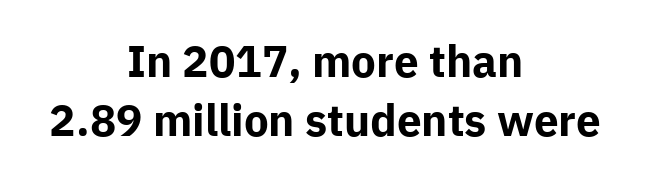
{"serif": "no", "italic": "no", "bold": "yes", "weight": "bold", "width": "normal", "stroke_contrast": "low", "x_height": "medium", "monospaced": "no", "underline": "no", "align": "center", "line_spacing": "normal", "line_spacing_ratio": 1.35, "letter_spacing": "normal", "letter_spacing_em": 0.0, "glyph_px": 44}
